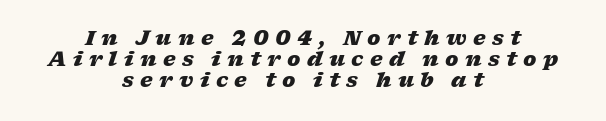
{"italic": "yes", "lean": "right", "slant_degrees": 17, "bold": "yes", "underline": "no", "align": "center", "line_spacing": "tight", "line_spacing_ratio": 1.05, "letter_spacing": "wide", "letter_spacing_em": 0.32, "glyph_px": 20}
